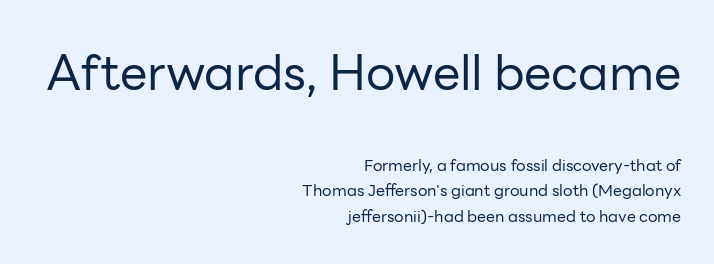
The string is rendered with underlining switched off. The gaps between neighbouring characters are ordinary and unremarkable. The passage shown is typed in a proportional face where columns would drift. Letters have the restrained weight of plain body copy at most. Ascenders rise straight up at ninety degrees. The rendering shows plain stroke endings on the letterforms — a sans-serif design.
